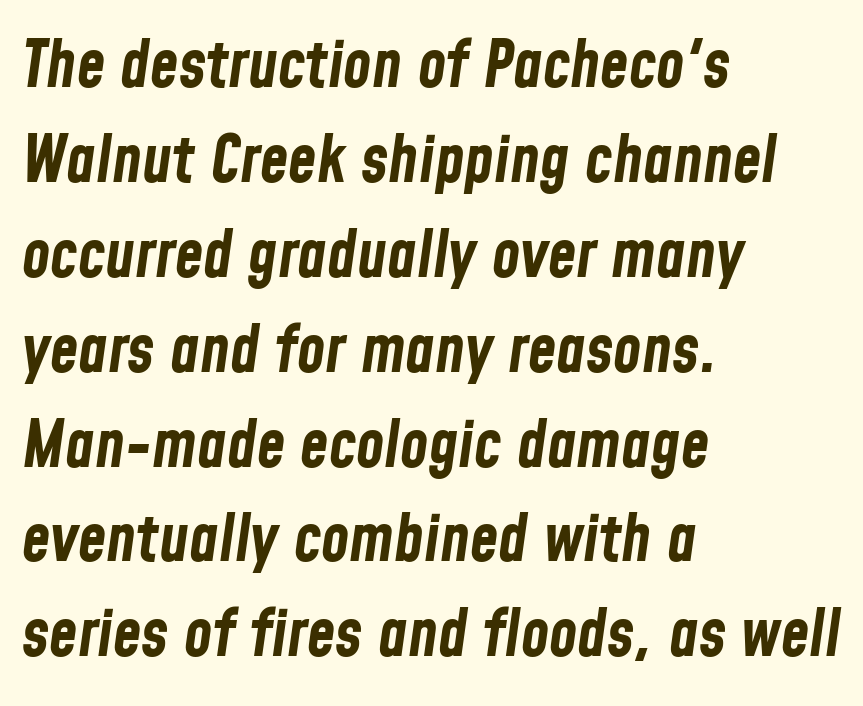
Q: Is the text bold? A: Yes.
Q: Is the text italic (slanted)? A: Yes, it leans right by about 8 degrees.
Q: Is the text underlined? A: No.
Q: How is the paragraph aligned? A: Left-aligned.
Q: Is the spacing between letters normal or unusually wide? A: Normal.
Q: Is the spacing between lines tight, normal or loose? A: Normal.
Q: Width (condensed, normal, or wide)? A: Condensed.
Q: Stroke contrast? A: Low.
Q: x-height? A: Medium.
Q: Monospaced? A: No.
